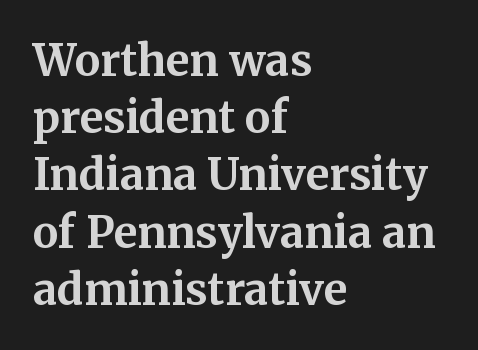
Q: Is the text bold? A: Yes.
Q: Is the text italic (slanted)? A: No, it is upright.
Q: Is the typeface a serif or a sans-serif typeface? A: Serif.
Q: Is the text underlined? A: No.
Q: How is the paragraph aligned? A: Left-aligned.
Q: Is the spacing between letters normal or unusually wide? A: Normal.
Q: Is the spacing between lines tight, normal or loose? A: Normal.
Q: Width (condensed, normal, or wide)? A: Normal.
Q: Stroke contrast? A: Medium.
Q: x-height? A: Medium.
Q: Monospaced? A: No.
